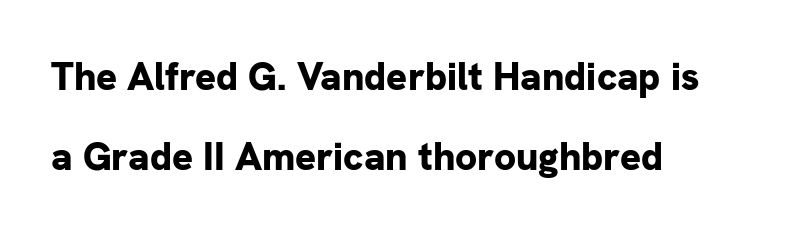
Serifs: no, the terminals of the letterforms are clean. Honestly, there is no underline to notice here at all. The face used here is proportionally spaced, like ordinary book or web type. Posture: straight, roman, zero tilt. The rendering anchors every line to the left-hand side. Its strokes are broad and dark, the hallmark of bold type.
